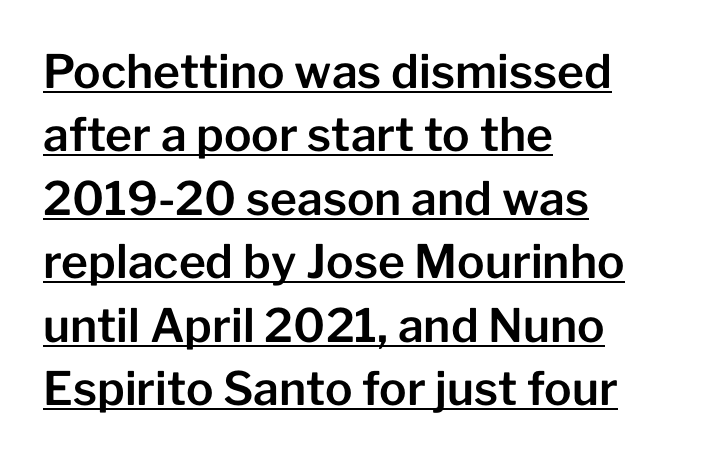
Q: Is the text italic (slanted)? A: No, it is upright.
Q: Is the typeface a serif or a sans-serif typeface? A: Sans-serif.
Q: Is the text underlined? A: Yes.
Q: How is the paragraph aligned? A: Left-aligned.
Q: Is the spacing between letters normal or unusually wide? A: Normal.
Q: Is the spacing between lines tight, normal or loose? A: Normal.
Q: Width (condensed, normal, or wide)? A: Normal.
Q: Stroke contrast? A: Low.
Q: x-height? A: Medium.
Q: Monospaced? A: No.
